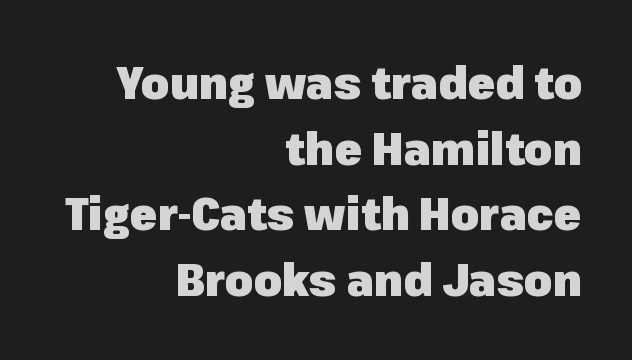
{"serif": "no", "italic": "no", "bold": "yes", "weight": "heavy", "width": "normal", "stroke_contrast": "low", "x_height": "medium", "monospaced": "no", "underline": "no", "align": "right", "line_spacing": "normal", "line_spacing_ratio": 1.46, "letter_spacing": "normal", "letter_spacing_em": 0.0, "glyph_px": 45}
